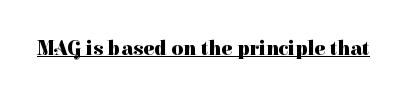
Q: Is the text bold? A: Yes.
Q: Is the text italic (slanted)? A: No, it is upright.
Q: Is the text underlined? A: Yes.
Q: Is the spacing between letters normal or unusually wide? A: Normal.
